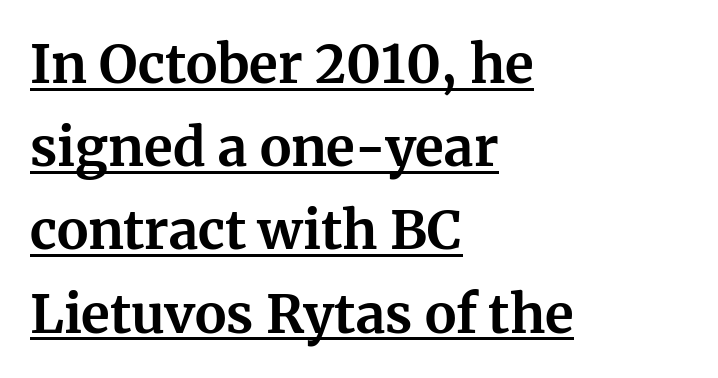
The image shows 53 px bold serif type, upright; set left-aligned, normal line spacing (1.57x), normal letter spacing, underlined; medium stroke contrast and a medium x-height.
